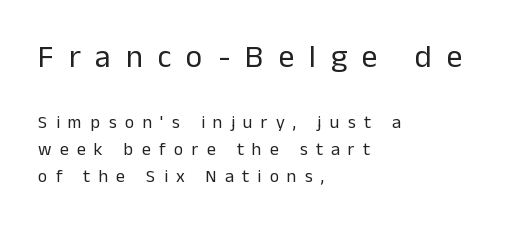
Q: Is the text bold? A: No.
Q: Is the text italic (slanted)? A: No, it is upright.
Q: Is the typeface a serif or a sans-serif typeface? A: Sans-serif.
Q: Is the text underlined? A: No.
Q: How is the paragraph aligned? A: Left-aligned.
Q: Is the spacing between letters normal or unusually wide? A: Unusually wide.
Q: Is the spacing between lines tight, normal or loose? A: Normal.
Q: Which block of text is set in a larger size, the first (top) or the second (bottom)? A: The first (top) one.
Q: Width (condensed, normal, or wide)? A: Normal.
Q: Stroke contrast? A: Low.
Q: x-height? A: Medium.
Q: Monospaced? A: No.
